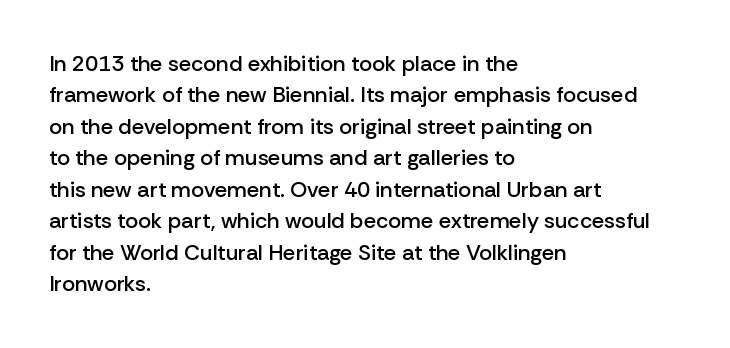
{"italic": "no", "bold": "semi", "underline": "no", "align": "left", "line_spacing": "normal", "line_spacing_ratio": 1.43, "letter_spacing": "normal", "letter_spacing_em": 0.0, "glyph_px": 22}
